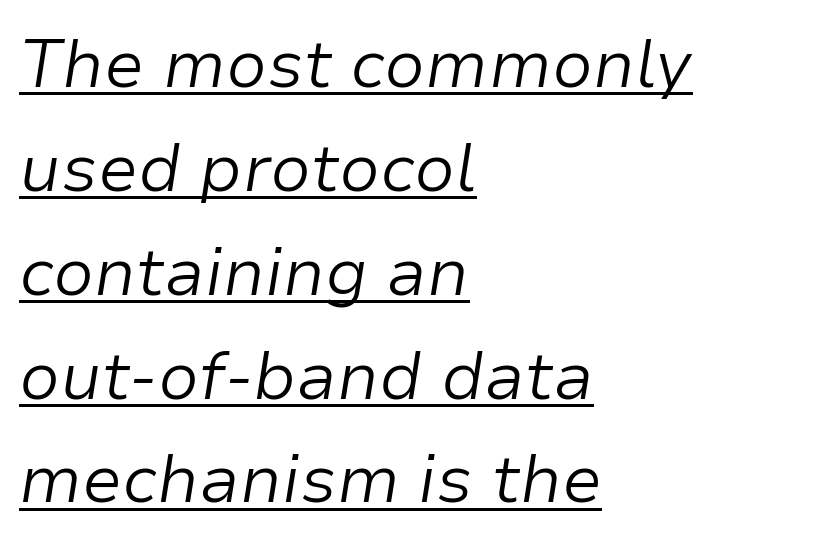
The image shows 67 px light type, italic (leaning right); set left-aligned, normal line spacing (1.55x), normal letter spacing, underlined; low stroke contrast and a medium x-height.
